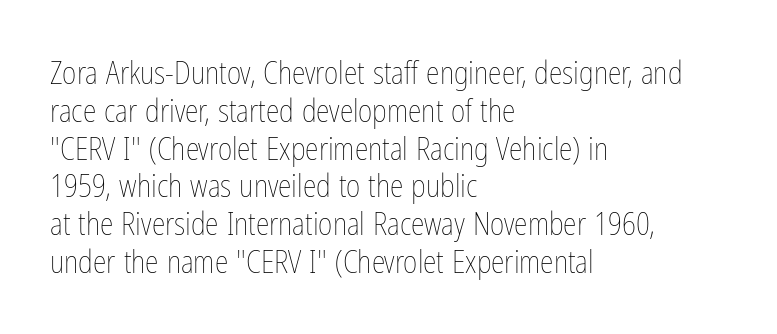
Q: Is the text bold? A: No.
Q: Is the text italic (slanted)? A: No, it is upright.
Q: Is the text underlined? A: No.
Q: How is the paragraph aligned? A: Left-aligned.
Q: Is the spacing between letters normal or unusually wide? A: Normal.
Q: Width (condensed, normal, or wide)? A: Condensed.
Q: Stroke contrast? A: Low.
Q: x-height? A: Medium.
Q: Monospaced? A: No.
